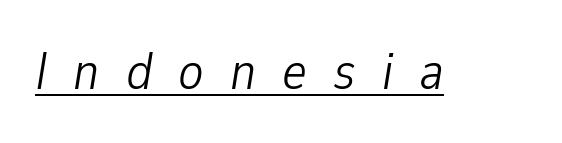
The image shows 53 px light, condensed type, italic (leaning right); set unusually wide letter spacing (+0.49 em), underlined; low stroke contrast and a medium x-height.
